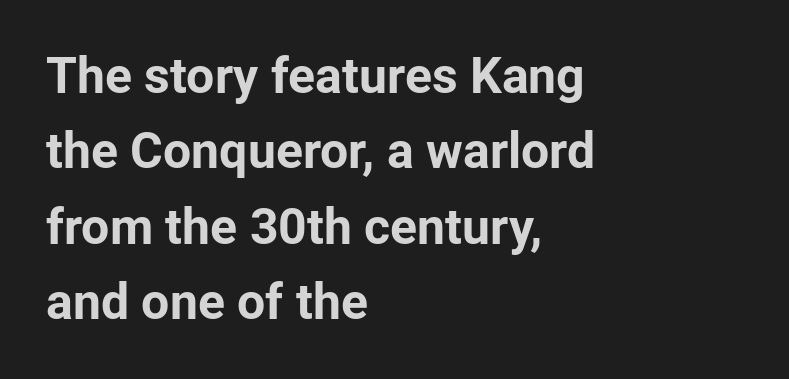
You could not count columns in this text — the font is proportionally spaced. Check where the strokes stop: nothing finishes them off — pure sans. Left-aligned paragraph, ragged on the right. Descenders are the only things crossing below the line. Caption: standard tracking, unaltered.
